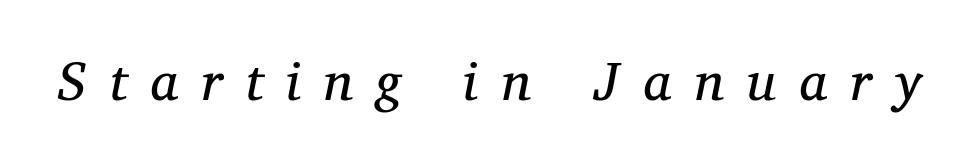
Regarding serifs, this sample has them. The specimen omits any rule beneath the text block's lines. How are the letters spaced? Widely, with obvious added tracking. On a weight scale, this lands at 450 or below.
